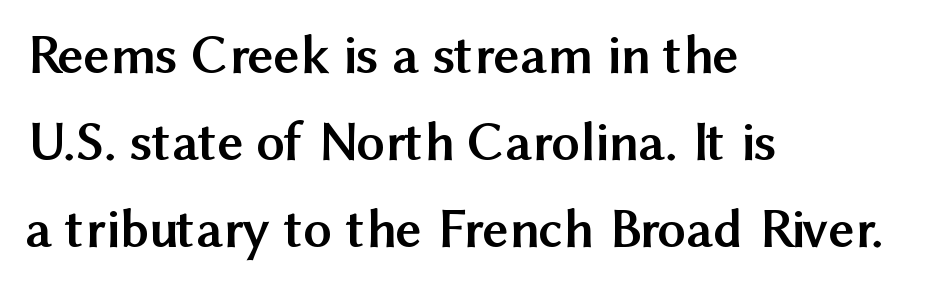
Each new line begins a customary step beneath the previous one. Quick note: underline off. Unlike italic type, these characters show no tilt at all. Each letter's strokes conclude bluntly, with no projecting serifs. Set as a true bold cut, around the 700 mark. Do the characters align in a grid? No, the font is proportional.
